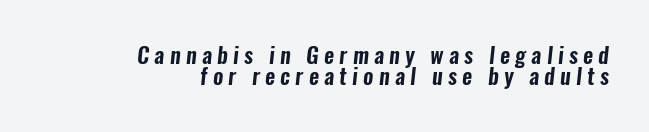
{"underline": "no", "align": "right", "line_spacing": "tight", "line_spacing_ratio": 0.96, "letter_spacing": "wide", "letter_spacing_em": 0.24, "glyph_px": 22}
